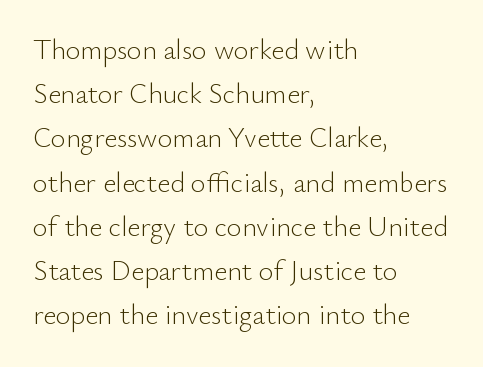
No letter is thick-stroked: the sample isn't bold. This rendering leaves character spacing at its baseline value. Short and long lines alike share a common starting point at left. The block of text has a typical density, with ordinary space between rows. Descender tails drop into unmarked territory.
